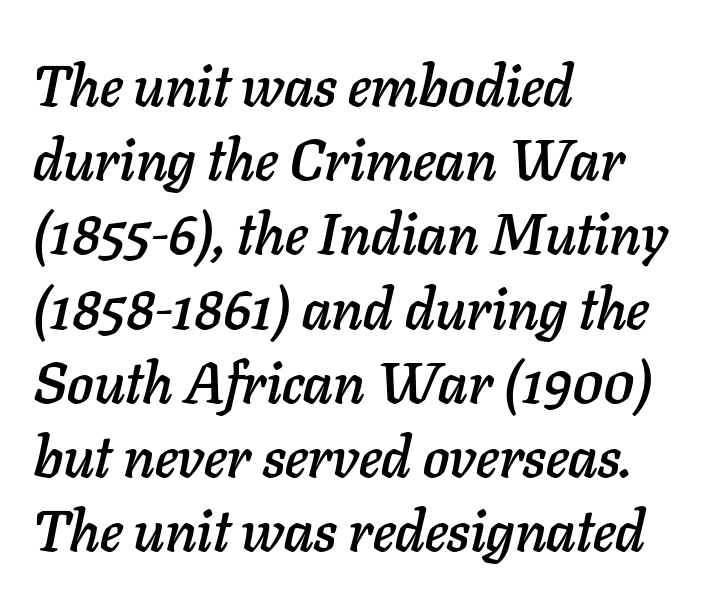
The image shows 58 px text type, italic (leaning right); set left-aligned, normal line spacing (1.28x), normal letter spacing, not underlined; low stroke contrast and a medium x-height.
